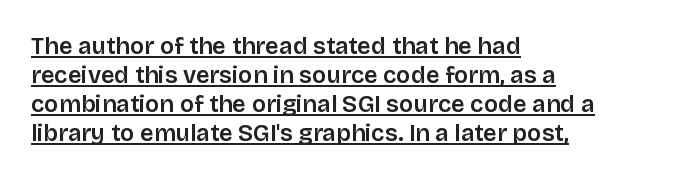
The image shows 24 px text type, upright; set left-aligned, line spacing 1.21x, normal letter spacing, underlined.
